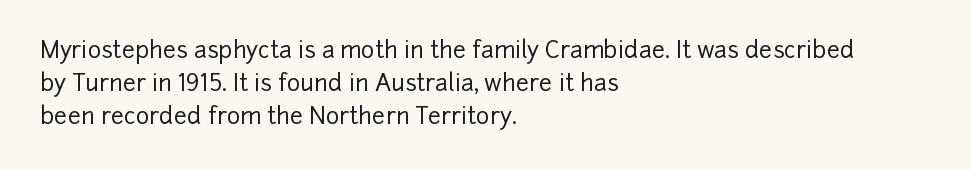
Q: Is the text italic (slanted)? A: No, it is upright.
Q: Is the text underlined? A: No.
Q: How is the paragraph aligned? A: Left-aligned.
Q: Is the spacing between letters normal or unusually wide? A: Normal.
Q: Is the spacing between lines tight, normal or loose? A: Normal.
